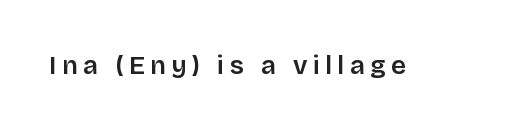
{"italic": "no", "underline": "no", "letter_spacing": "wide", "letter_spacing_em": 0.21, "glyph_px": 26}
